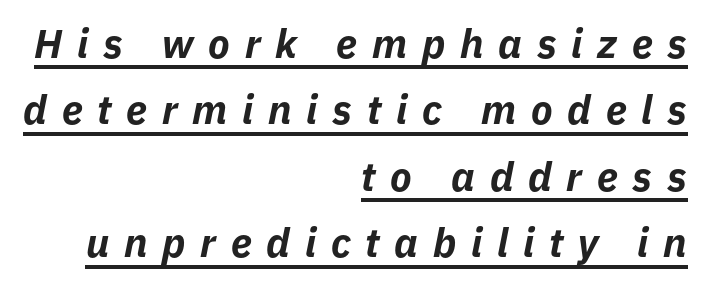
The image shows 40 px bold type, italic (leaning right); set right-aligned, normal line spacing (1.66x), unusually wide letter spacing (+0.37 em), underlined; low stroke contrast and a medium x-height.
